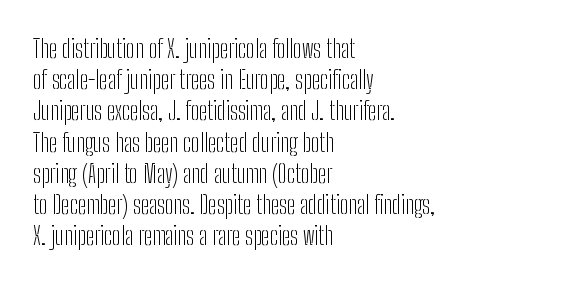
{"italic": "no", "bold": "no", "underline": "no", "align": "left", "line_spacing": "normal", "line_spacing_ratio": 1.25, "letter_spacing": "normal", "letter_spacing_em": 0.0, "glyph_px": 25}
